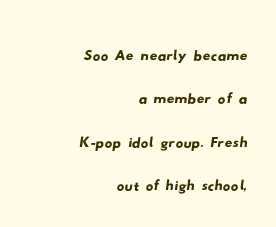
The image shows 38 px wide sans-serif type; set right-aligned, tight line spacing (1.14x), normal letter spacing, not underlined; low stroke contrast and a small x-height.
